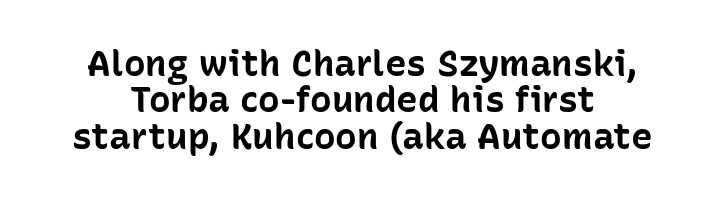
A typesetter would call this proportional, since set widths differ per character. The specimen reads as upright at a glance. A full-strength bold gives these letters their thick strokes. This rendering leaves character spacing at its baseline value. Vertically, the passage feels compressed, each row crowding the next. Grotesque or geometric, the face here clearly has no serifs.
